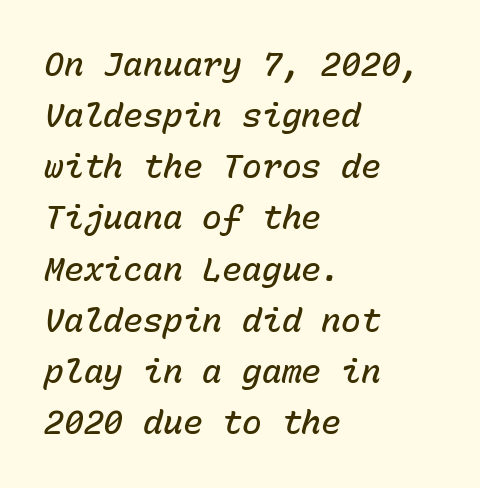
Q: Is the text bold? A: Semi-bold.
Q: Is the text italic (slanted)? A: Yes, it leans right by about 15 degrees.
Q: Is the text underlined? A: No.
Q: How is the paragraph aligned? A: Left-aligned.
Q: Is the spacing between letters normal or unusually wide? A: Normal.
Q: Is the spacing between lines tight, normal or loose? A: Normal.
Q: Width (condensed, normal, or wide)? A: Normal.
Q: Stroke contrast? A: Low.
Q: x-height? A: Medium.
Q: Monospaced? A: Yes.
